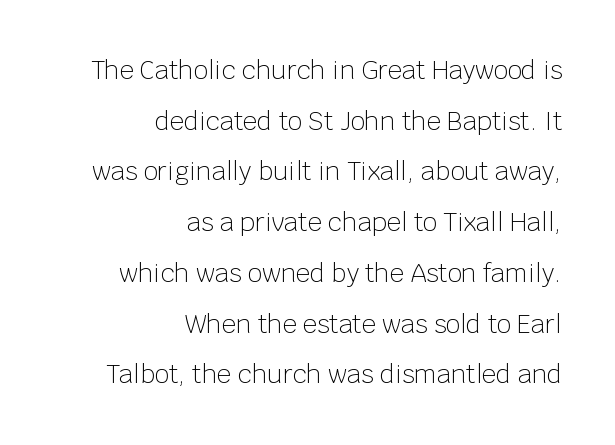
The image shows 25 px text type, upright; set right-aligned, loose line spacing (2.03x), normal letter spacing, not underlined.
